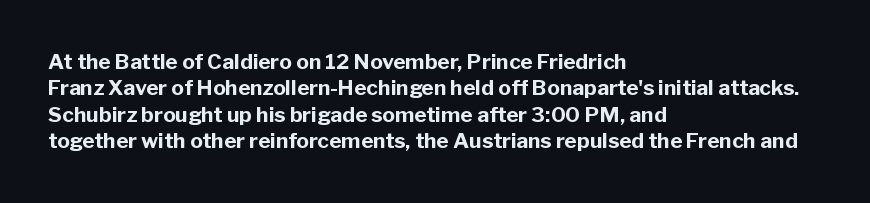
{"italic": "no", "bold": "yes", "underline": "no", "align": "left", "line_spacing": "normal", "line_spacing_ratio": 1.26, "letter_spacing": "normal", "letter_spacing_em": 0.0, "glyph_px": 21}
